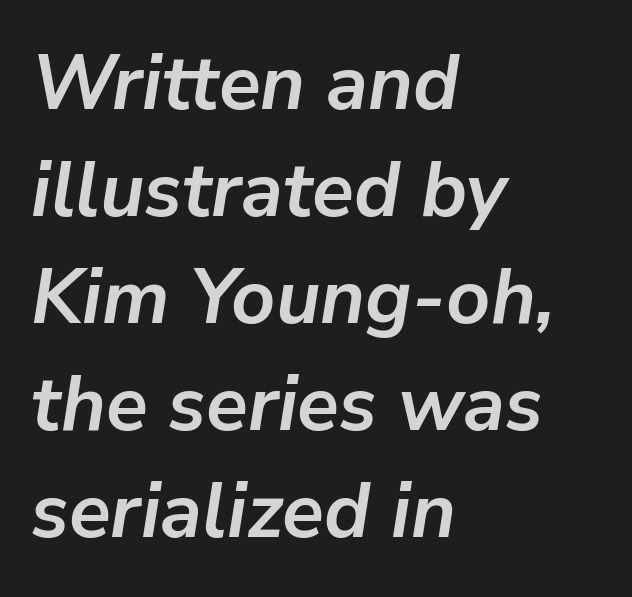
The image shows 77 px semibold type, italic (leaning right); set left-aligned, normal line spacing (1.39x), normal letter spacing, not underlined; low stroke contrast and a medium x-height.
